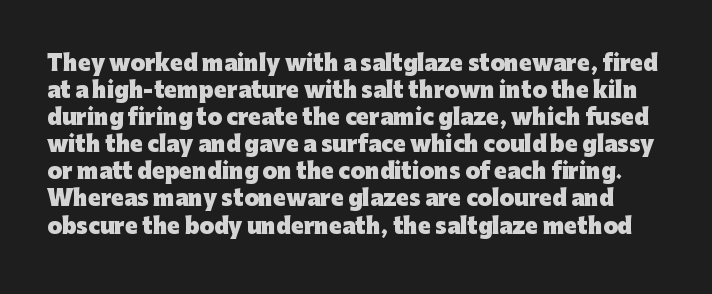
Q: Is the text bold? A: Yes.
Q: Is the text italic (slanted)? A: No, it is upright.
Q: Is the text underlined? A: No.
Q: Is the spacing between letters normal or unusually wide? A: Normal.
Q: Is the spacing between lines tight, normal or loose? A: Normal.
